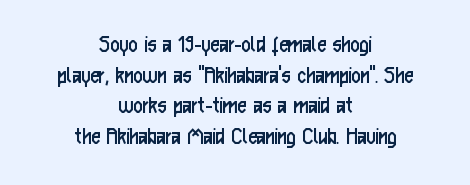
Q: Is the text bold? A: No.
Q: Is the text italic (slanted)? A: No, it is upright.
Q: Is the text underlined? A: No.
Q: How is the paragraph aligned? A: Centered.
Q: Is the spacing between letters normal or unusually wide? A: Normal.
